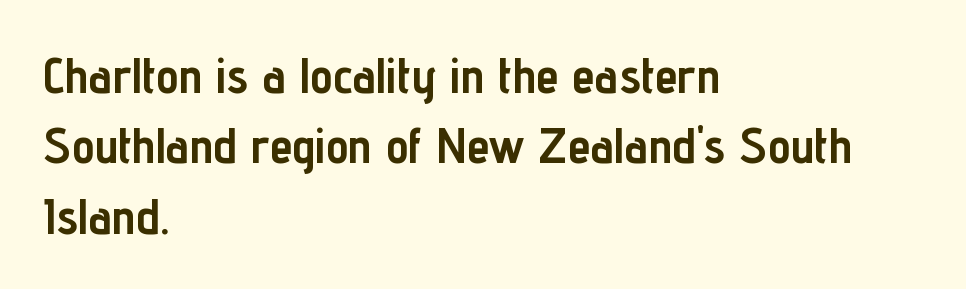
You could not count columns in this text — the font is proportionally spaced. This sample uses plain, unmodified letter spacing. Notice how the stems are strictly vertical — no italics here. Unlike a traditional serif, this face leaves its strokes unadorned.
